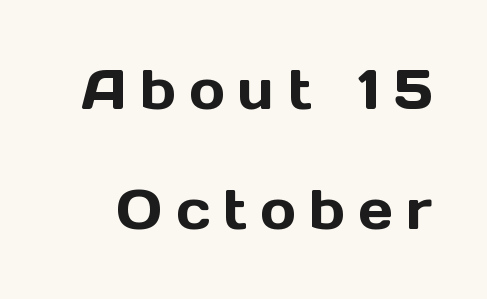
Q: Is the text italic (slanted)? A: No, it is upright.
Q: Is the typeface a serif or a sans-serif typeface? A: Sans-serif.
Q: Is the text underlined? A: No.
Q: Is the spacing between letters normal or unusually wide? A: Unusually wide.
Q: Is the spacing between lines tight, normal or loose? A: Loose.
Q: Width (condensed, normal, or wide)? A: Normal.
Q: x-height? A: Medium.
Q: Monospaced? A: No.
